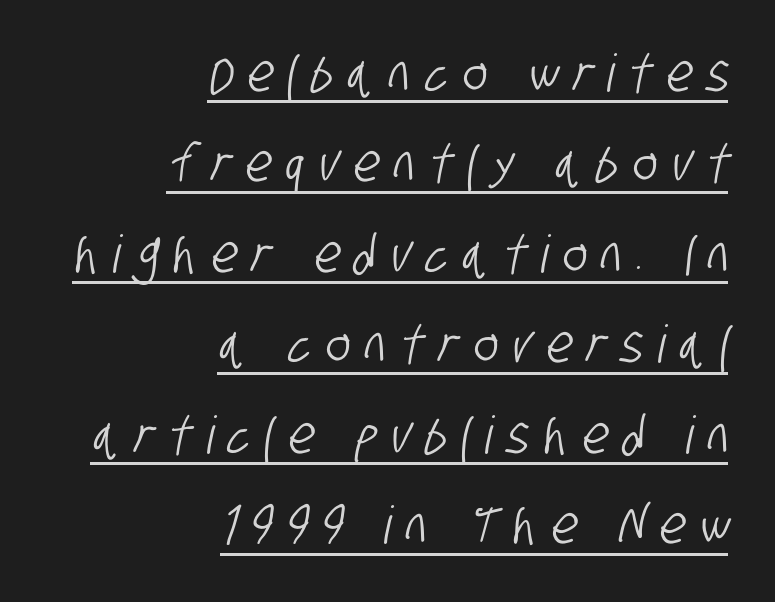
The image shows 52 px condensed sans-serif type; set right-aligned, line spacing 1.74x, unusually wide letter spacing (+0.28 em), underlined; low stroke contrast and a large x-height.
